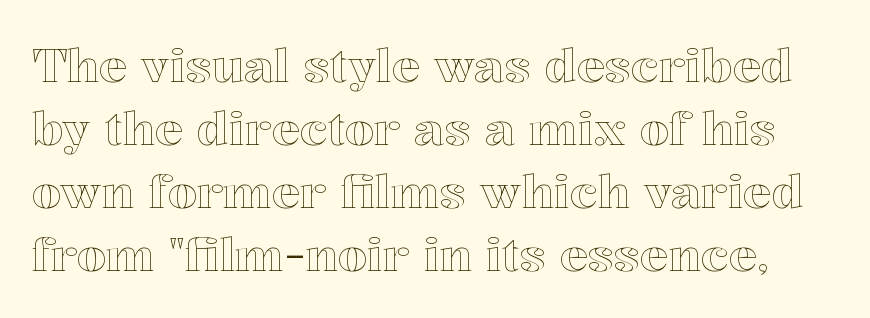
These lines sit exactly where default settings would place them. Here the designer chose a conventional face with non-uniform glyph widths. Plain, unruled lines of type. Is there any slant? The stems are plumb. Glyph-to-glyph distance matches everyday printed text.
